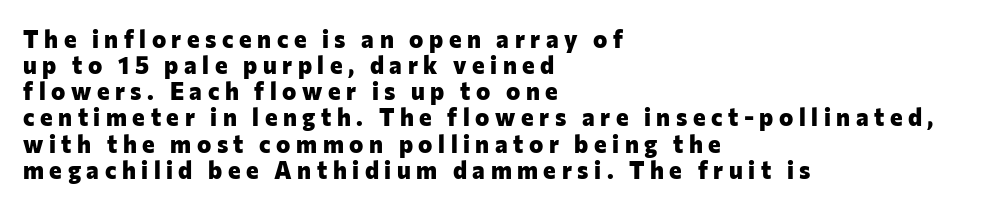
The image shows 24 px bold type, upright; set left-aligned, tight line spacing (1.09x), unusually wide letter spacing (+0.23 em), not underlined.
